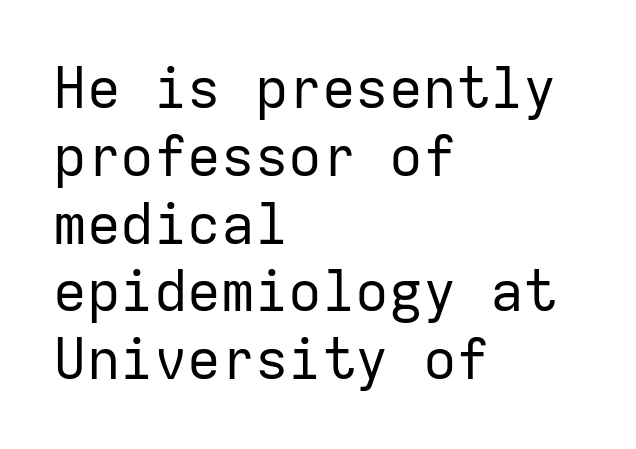
Q: Is the text bold? A: No.
Q: Is the text italic (slanted)? A: No, it is upright.
Q: Is the typeface a serif or a sans-serif typeface? A: Sans-serif.
Q: Is the text underlined? A: No.
Q: How is the paragraph aligned? A: Left-aligned.
Q: Is the spacing between letters normal or unusually wide? A: Normal.
Q: Width (condensed, normal, or wide)? A: Normal.
Q: Stroke contrast? A: Low.
Q: x-height? A: Medium.
Q: Monospaced? A: Yes.
